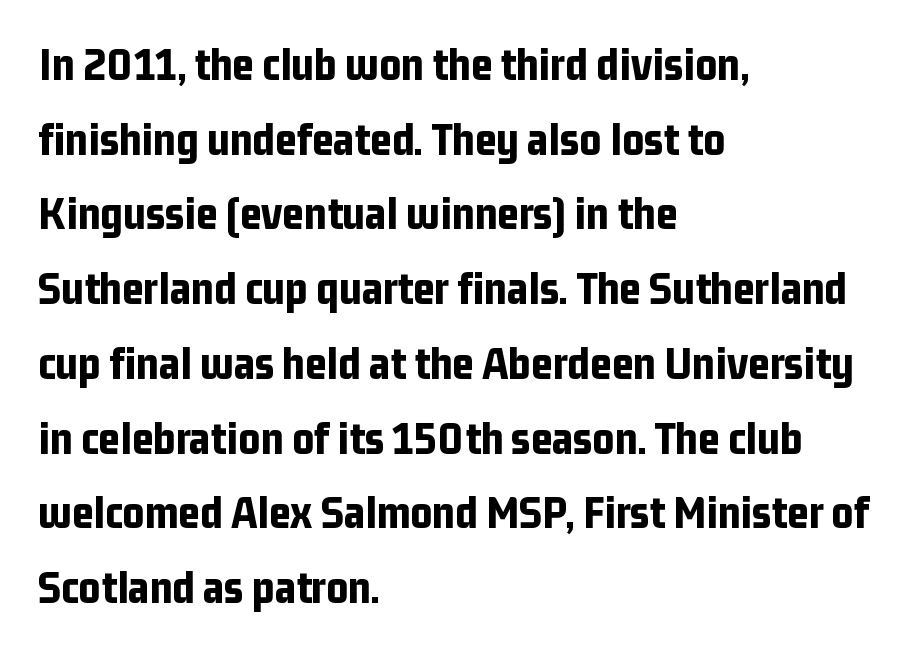
Letters rest on an invisible, unmarked baseline. The letterforms sit shoulder to shoulder at normal distance. As a designer I'd log this as weight 700, bold. Where is the straight margin? On the left.
